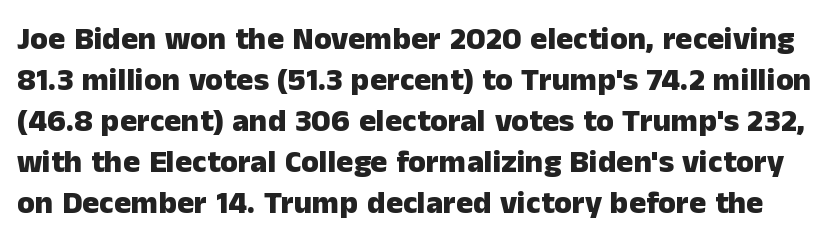
The image shows 32 px heavy sans-serif type, upright; set normal line spacing (1.28x), normal letter spacing, not underlined; low stroke contrast and a medium x-height.
